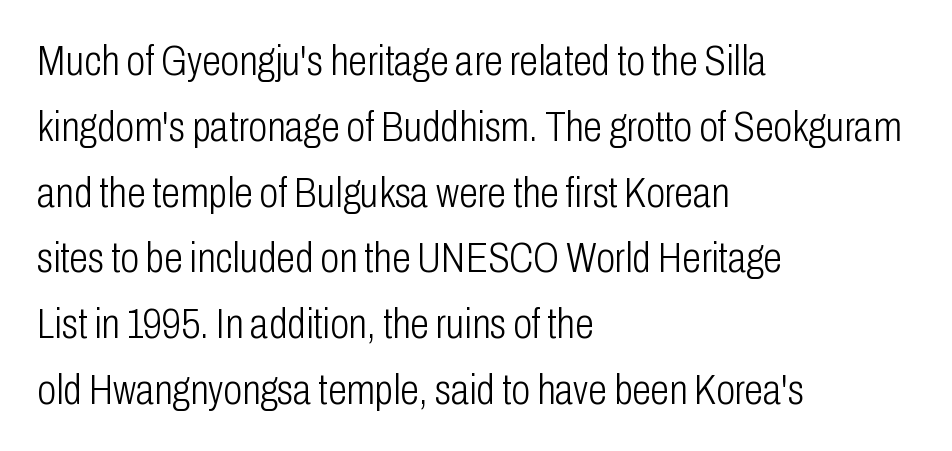
Q: Is the text bold? A: No.
Q: Is the text italic (slanted)? A: No, it is upright.
Q: Is the typeface a serif or a sans-serif typeface? A: Sans-serif.
Q: Is the text underlined? A: No.
Q: How is the paragraph aligned? A: Left-aligned.
Q: Is the spacing between letters normal or unusually wide? A: Normal.
Q: Is the spacing between lines tight, normal or loose? A: Normal.
Q: Width (condensed, normal, or wide)? A: Condensed.
Q: Stroke contrast? A: Low.
Q: x-height? A: Medium.
Q: Monospaced? A: No.
